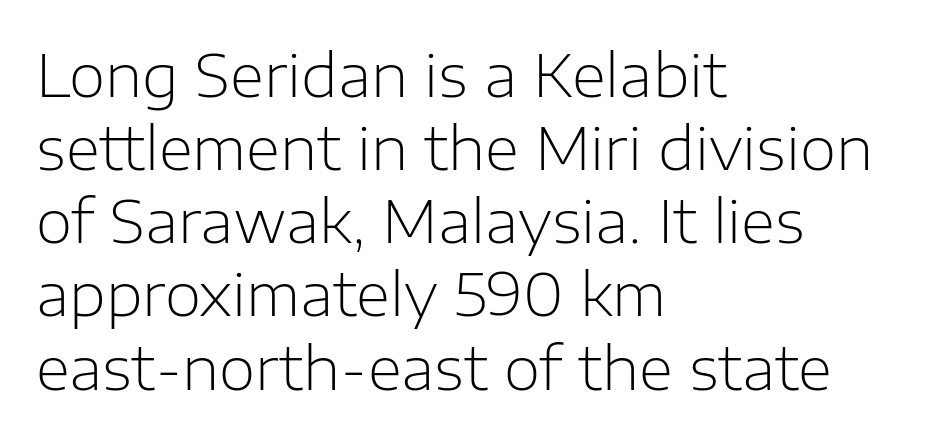
Q: Is the text bold? A: No.
Q: Is the text italic (slanted)? A: No, it is upright.
Q: Is the typeface a serif or a sans-serif typeface? A: Sans-serif.
Q: Is the text underlined? A: No.
Q: How is the paragraph aligned? A: Left-aligned.
Q: Is the spacing between letters normal or unusually wide? A: Normal.
Q: Width (condensed, normal, or wide)? A: Normal.
Q: Stroke contrast? A: Low.
Q: x-height? A: Medium.
Q: Monospaced? A: No.
